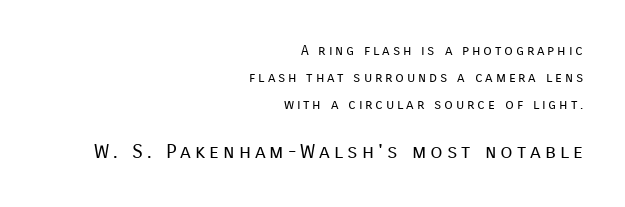
Block two is the big one; block one sits smaller above it. The vertical gap from one line to the next is large. This is not heavy type; no bold has been used. The face used here is rendered with a markedly widened letterfit.
